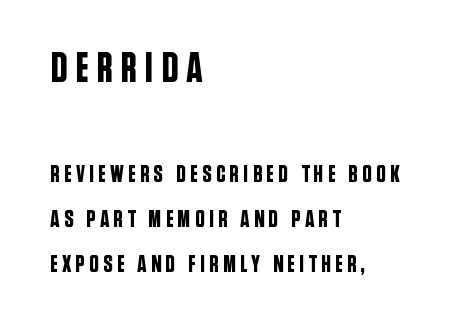
The image shows 42 px condensed sans-serif type, upright; set left-aligned, line spacing 1.88x, not underlined; the first (top) block is 1.75x larger; low stroke contrast and a large x-height.
